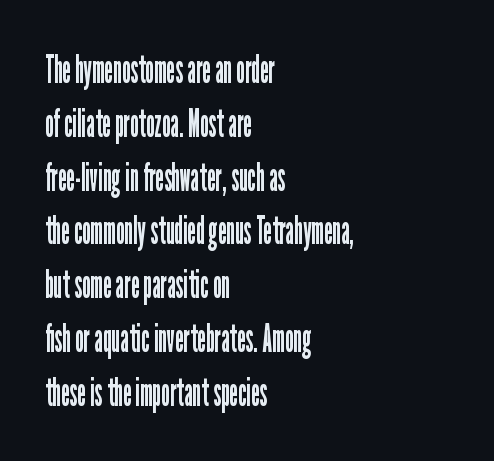
{"serif": "no", "italic": "no", "bold": "no", "weight": "regular", "width": "condensed", "stroke_contrast": "low", "x_height": "medium", "monospaced": "no", "underline": "no", "align": "left", "line_spacing": "normal", "line_spacing_ratio": 1.38, "letter_spacing": "normal", "letter_spacing_em": 0.0, "glyph_px": 39}
